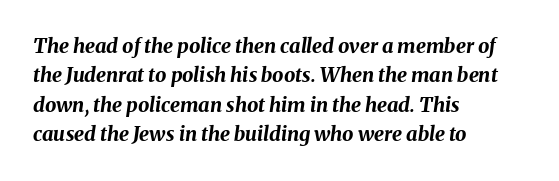
No word sits above an underline. Notice how descenders clear the ascenders below comfortably — that's standard leading. The typography opts for an oblique posture over an upright one. In terms of weight, the rendering is a true, heavy bold. Characters follow at the spacing the type designer built in. Reading down the block, your eye returns to a fixed left position each line.
